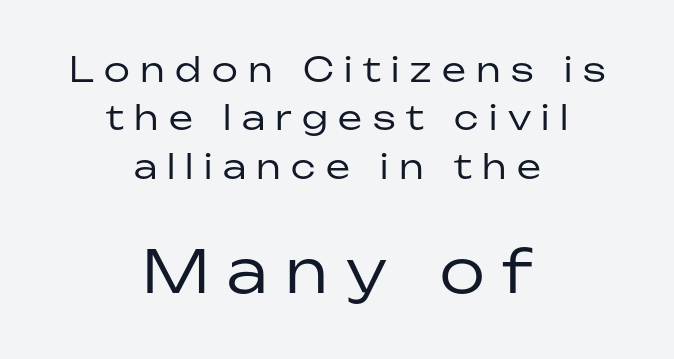
Block two is the big one; block one sits smaller above it. Characters follow at a spacing far wider than the type designer built in. Leftover space on each line is divided equally before and after the words. Proportional: the letters do not fall into vertical columns.
